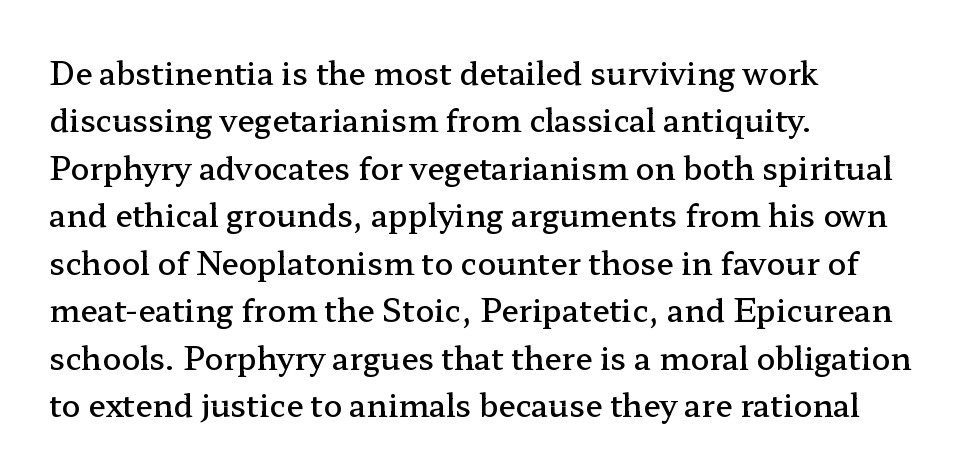
Quick note: interline space is typical. Decoration check: the copy has no underline. Notice the strokes are somewhat thickened but not fully heavy: this is a semibold. The paragraph shown leans on its left margin.
